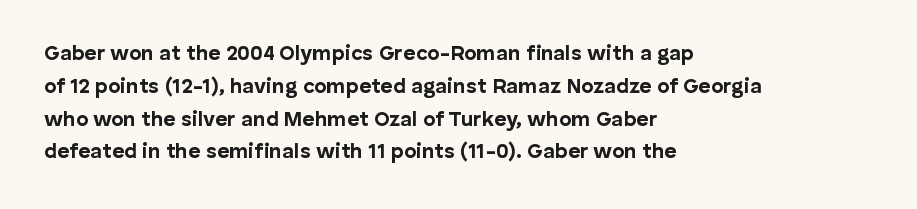
The image shows 21 px bold type, upright; set left-aligned, normal line spacing (1.56x), normal letter spacing, not underlined.
